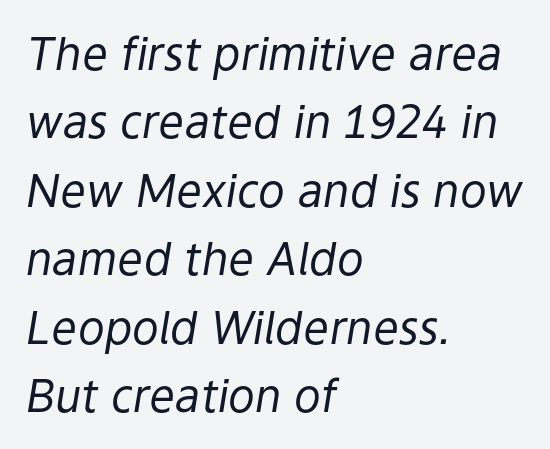
{"italic": "yes", "lean": "right", "slant_degrees": 9, "bold": "no", "weight": "regular", "width": "normal", "stroke_contrast": "low", "x_height": "medium", "monospaced": "no", "underline": "no", "align": "left", "line_spacing": "normal", "line_spacing_ratio": 1.52, "letter_spacing": "normal", "letter_spacing_em": 0.0, "glyph_px": 45}
